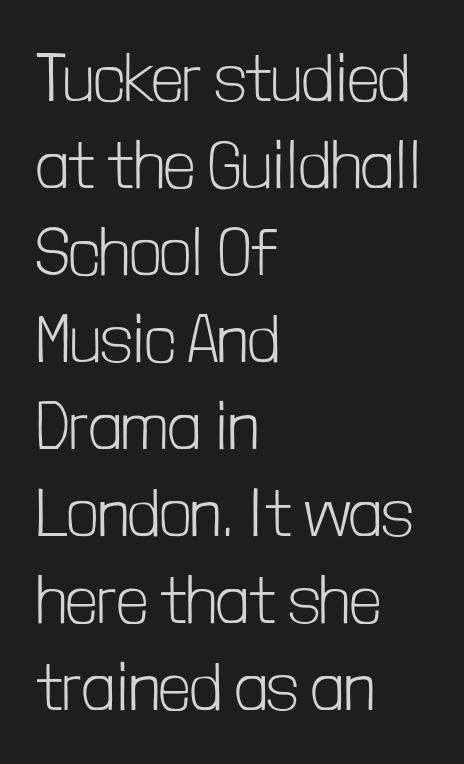
{"serif": "no", "italic": "no", "bold": "no", "weight": "light", "width": "condensed", "stroke_contrast": "low", "x_height": "medium", "monospaced": "no", "underline": "no", "align": "left", "line_spacing": "normal", "line_spacing_ratio": 1.28, "letter_spacing": "normal", "letter_spacing_em": 0.0, "glyph_px": 68}
